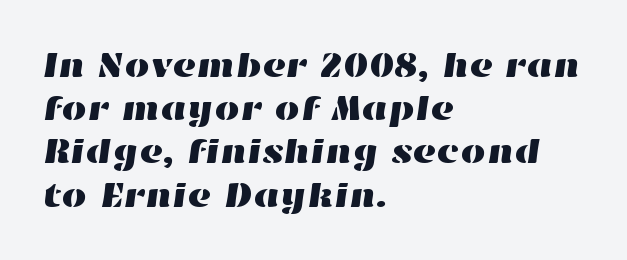
Short note: letters normally spaced. The face used here is proportionally spaced, like ordinary book or web type. The rendering anchors every line to the left-hand side. The zone under the glyphs is completely vacant.
